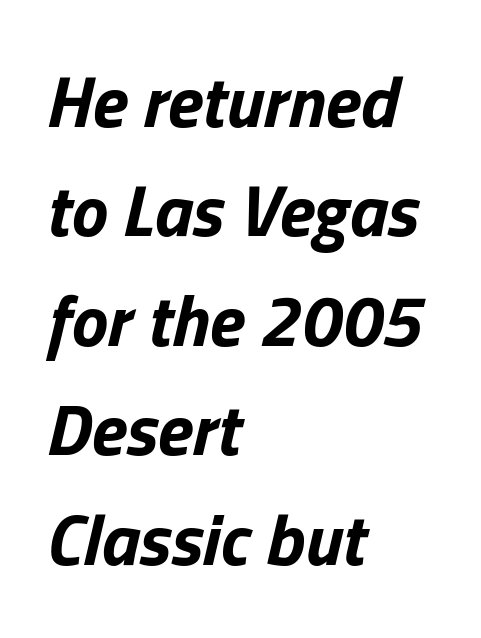
{"italic": "yes", "lean": "right", "slant_degrees": 13, "bold": "yes", "weight": "bold", "width": "normal", "stroke_contrast": "low", "x_height": "medium", "monospaced": "no", "underline": "no", "align": "left", "line_spacing": "normal", "line_spacing_ratio": 1.5, "letter_spacing": "normal", "letter_spacing_em": 0.0, "glyph_px": 73}
